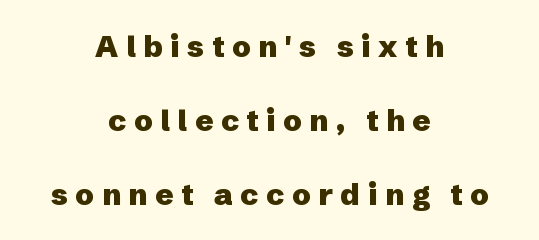
Q: Is the text bold? A: Yes.
Q: Is the text italic (slanted)? A: No, it is upright.
Q: Is the typeface a serif or a sans-serif typeface? A: Sans-serif.
Q: Is the text underlined? A: No.
Q: How is the paragraph aligned? A: Centered.
Q: Is the spacing between letters normal or unusually wide? A: Unusually wide.
Q: Is the spacing between lines tight, normal or loose? A: Loose.
Q: Width (condensed, normal, or wide)? A: Normal.
Q: Stroke contrast? A: Low.
Q: x-height? A: Medium.
Q: Monospaced? A: No.
